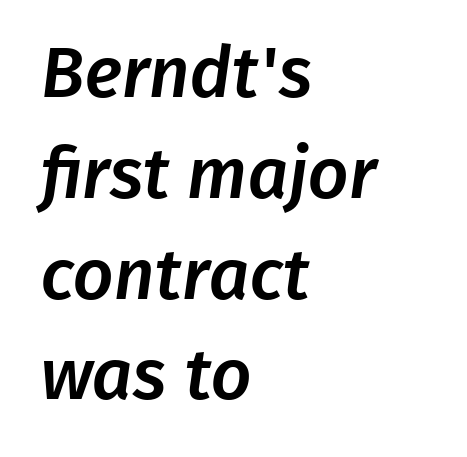
{"serif": "no", "width": "normal", "stroke_contrast": "low", "x_height": "medium", "monospaced": "no", "underline": "no", "align": "left", "line_spacing": "normal", "line_spacing_ratio": 1.42, "letter_spacing": "normal", "letter_spacing_em": 0.0, "glyph_px": 71}
